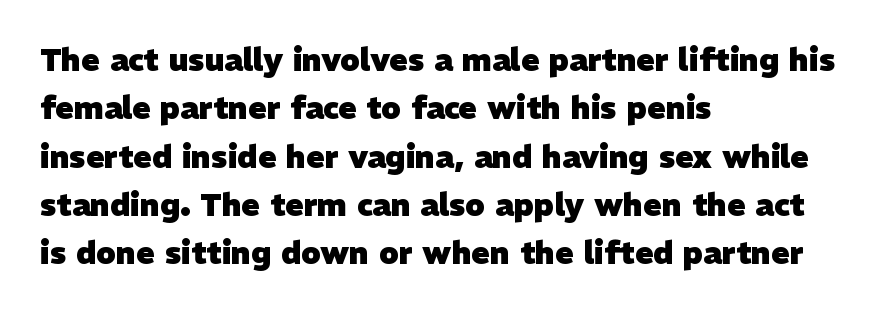
Q: Is the text bold? A: Yes.
Q: Is the typeface a serif or a sans-serif typeface? A: Sans-serif.
Q: Is the text underlined? A: No.
Q: How is the paragraph aligned? A: Left-aligned.
Q: Is the spacing between letters normal or unusually wide? A: Normal.
Q: Is the spacing between lines tight, normal or loose? A: Normal.
Q: Width (condensed, normal, or wide)? A: Normal.
Q: Stroke contrast? A: Low.
Q: x-height? A: Medium.
Q: Monospaced? A: No.
